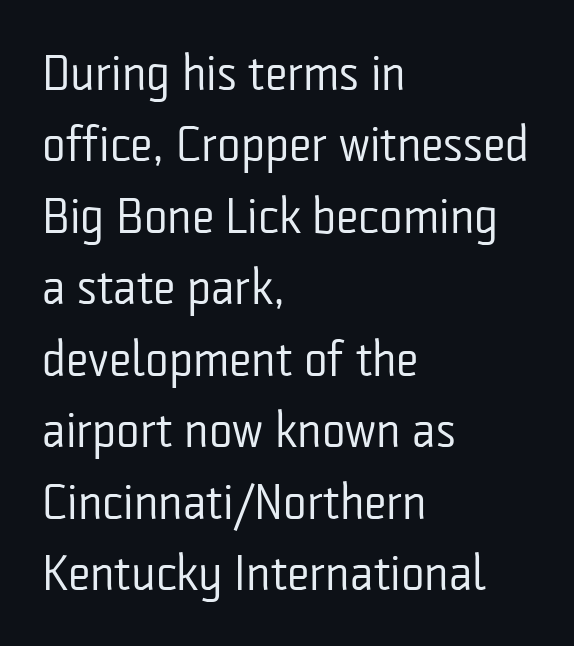
Where is the straight margin? On the left. The zone under the glyphs is completely vacant. Letters have the restrained weight of plain body copy at most. Ascenders rise straight up at ninety degrees. Compared with typical paragraphs, the rows here are spaced about the same.
